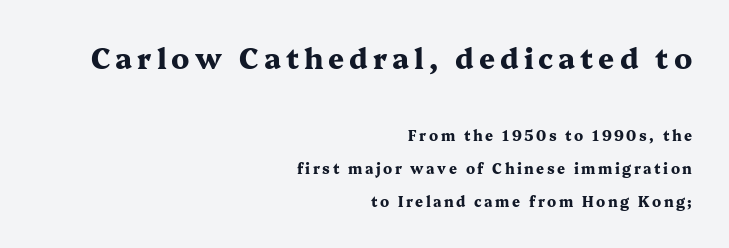
Larger block? The one above; the one below is distinctly smaller. Does the copy run flush right? Yes — the right margin is perfectly even. Does the lettering tilt? It doesn't — this is upright. Look at the stroke-to-counter ratio: heavy, a bold.
